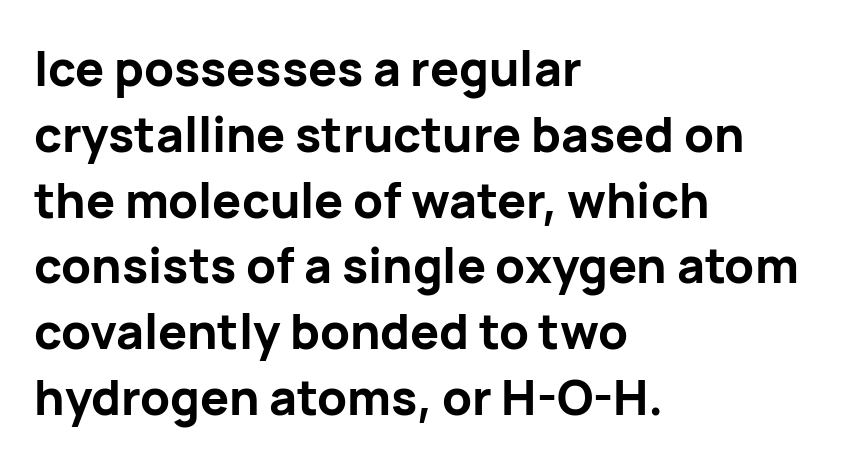
Q: Is the text bold? A: Yes.
Q: Is the text italic (slanted)? A: No, it is upright.
Q: Is the typeface a serif or a sans-serif typeface? A: Sans-serif.
Q: Is the text underlined? A: No.
Q: How is the paragraph aligned? A: Left-aligned.
Q: Is the spacing between letters normal or unusually wide? A: Normal.
Q: Is the spacing between lines tight, normal or loose? A: Normal.
Q: Width (condensed, normal, or wide)? A: Normal.
Q: Stroke contrast? A: Low.
Q: x-height? A: Medium.
Q: Monospaced? A: No.
